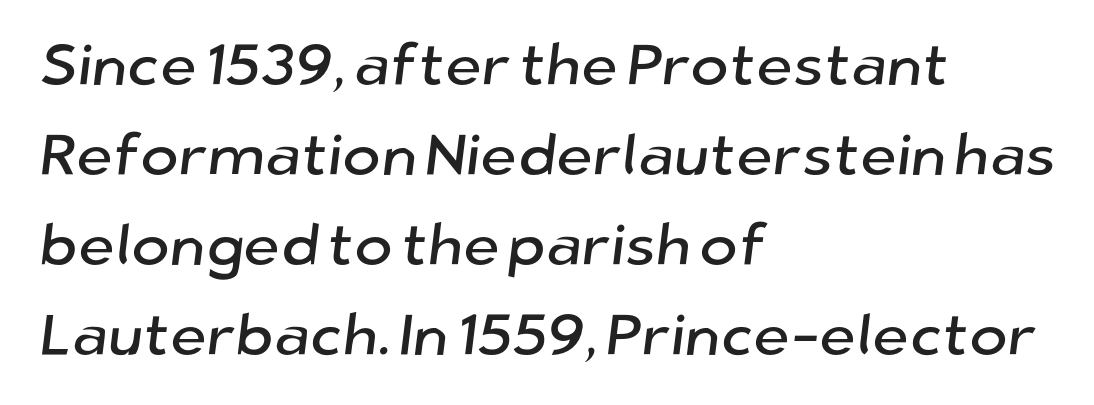
{"serif": "no", "width": "normal", "stroke_contrast": "low", "x_height": "medium", "monospaced": "no", "underline": "no", "align": "left", "line_spacing": "normal", "line_spacing_ratio": 1.55, "letter_spacing": "normal", "letter_spacing_em": 0.0, "glyph_px": 58}
